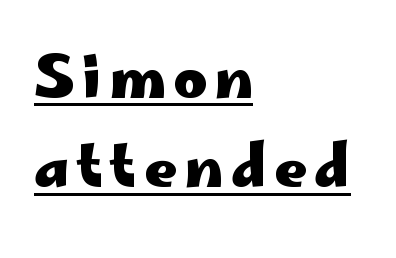
{"serif": "no", "italic": "no", "bold": "yes", "weight": "heavy", "width": "wide", "stroke_contrast": "low", "x_height": "small", "monospaced": "no", "underline": "yes", "align": "left", "line_spacing": "normal", "line_spacing_ratio": 1.57, "glyph_px": 57}
